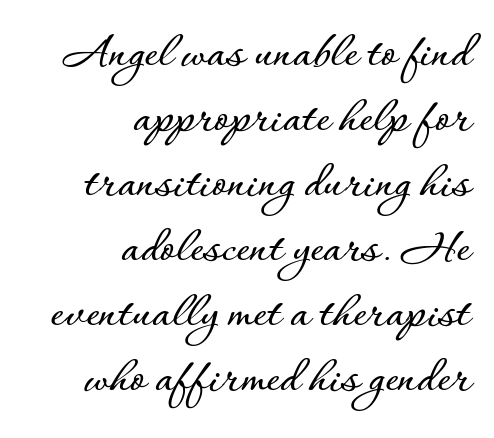
The rows are spaced the way most documents space them. Check the space under the baseline: it is left empty. One-word summary of the alignment: right. Varying glyph widths throughout — classic text-font behaviour. Students, note that the glyphs here touch the page at normal intervals.
